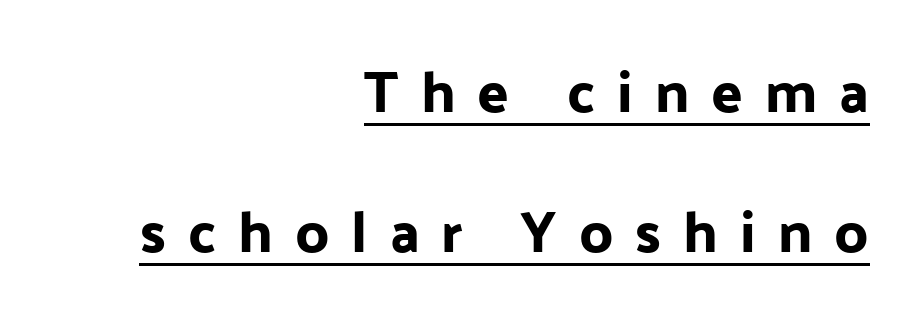
Q: Is the text italic (slanted)? A: No, it is upright.
Q: Is the typeface a serif or a sans-serif typeface? A: Sans-serif.
Q: Is the text underlined? A: Yes.
Q: How is the paragraph aligned? A: Right-aligned.
Q: Is the spacing between letters normal or unusually wide? A: Unusually wide.
Q: Is the spacing between lines tight, normal or loose? A: Loose.
Q: Width (condensed, normal, or wide)? A: Normal.
Q: Stroke contrast? A: Low.
Q: x-height? A: Medium.
Q: Monospaced? A: No.
